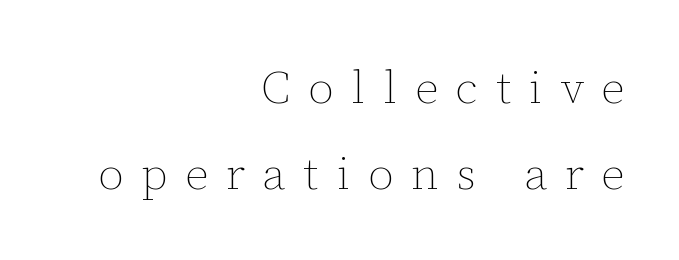
{"italic": "no", "bold": "no", "weight": "thin", "width": "normal", "stroke_contrast": "low", "x_height": "medium", "monospaced": "no", "underline": "no", "align": "right", "line_spacing_ratio": 1.86, "letter_spacing": "wide", "letter_spacing_em": 0.39, "glyph_px": 46}
